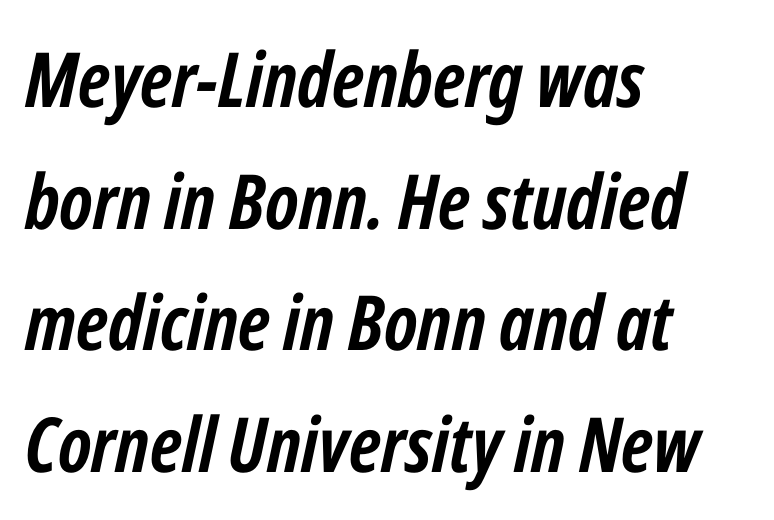
The typesetting leans heavy: a genuine bold. The face used here is proportionally spaced, like ordinary book or web type. Each row of text sits above clean, open space. The rows are spaced the way most documents space them.
